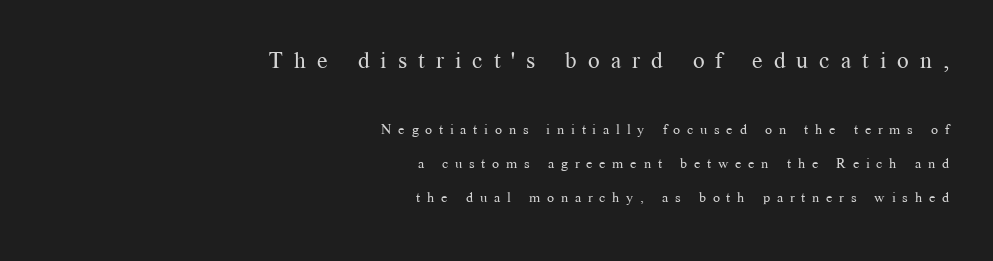
Q: Is the text bold? A: No.
Q: Is the text italic (slanted)? A: No, it is upright.
Q: Is the text underlined? A: No.
Q: How is the paragraph aligned? A: Right-aligned.
Q: Is the spacing between letters normal or unusually wide? A: Unusually wide.
Q: Is the spacing between lines tight, normal or loose? A: Loose.
Q: Which block of text is set in a larger size, the first (top) or the second (bottom)? A: The first (top) one.
